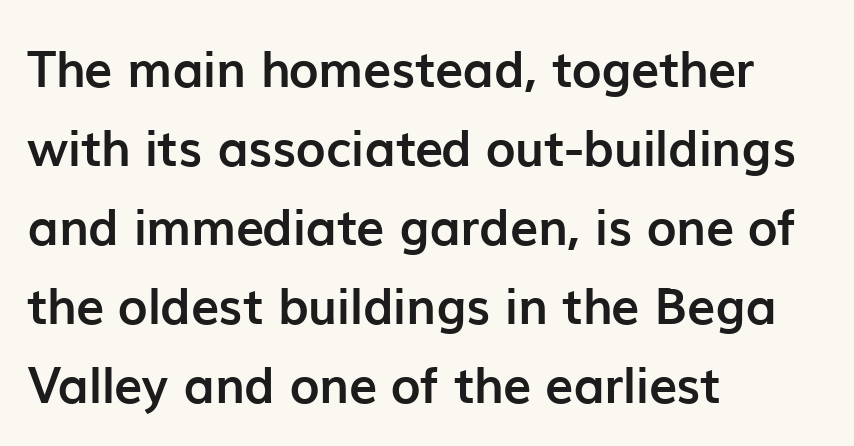
The image shows 50 px semibold sans-serif type, upright; set left-aligned, normal line spacing (1.58x), normal letter spacing, not underlined; low stroke contrast and a medium x-height.
